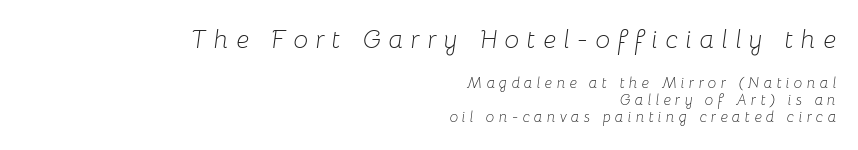
Q: Is the text bold? A: No.
Q: Is the text italic (slanted)? A: Yes, it leans right by about 8 degrees.
Q: Is the text underlined? A: No.
Q: How is the paragraph aligned? A: Right-aligned.
Q: Is the spacing between letters normal or unusually wide? A: Unusually wide.
Q: Is the spacing between lines tight, normal or loose? A: Tight.
Q: Which block of text is set in a larger size, the first (top) or the second (bottom)? A: The first (top) one.
